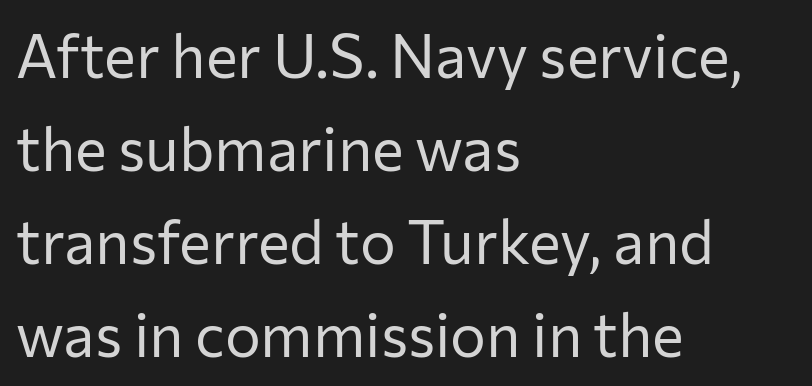
Q: Is the text bold? A: No.
Q: Is the text italic (slanted)? A: No, it is upright.
Q: Is the typeface a serif or a sans-serif typeface? A: Sans-serif.
Q: Is the text underlined? A: No.
Q: How is the paragraph aligned? A: Left-aligned.
Q: Is the spacing between letters normal or unusually wide? A: Normal.
Q: Is the spacing between lines tight, normal or loose? A: Normal.
Q: Width (condensed, normal, or wide)? A: Normal.
Q: Stroke contrast? A: Low.
Q: x-height? A: Medium.
Q: Monospaced? A: No.
